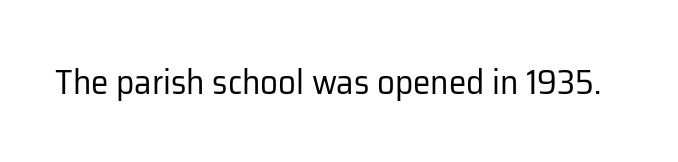
Q: Is the text bold? A: No.
Q: Is the text italic (slanted)? A: No, it is upright.
Q: Is the typeface a serif or a sans-serif typeface? A: Sans-serif.
Q: Is the text underlined? A: No.
Q: Is the spacing between letters normal or unusually wide? A: Normal.
Q: Width (condensed, normal, or wide)? A: Normal.
Q: Stroke contrast? A: Low.
Q: x-height? A: Medium.
Q: Monospaced? A: No.
